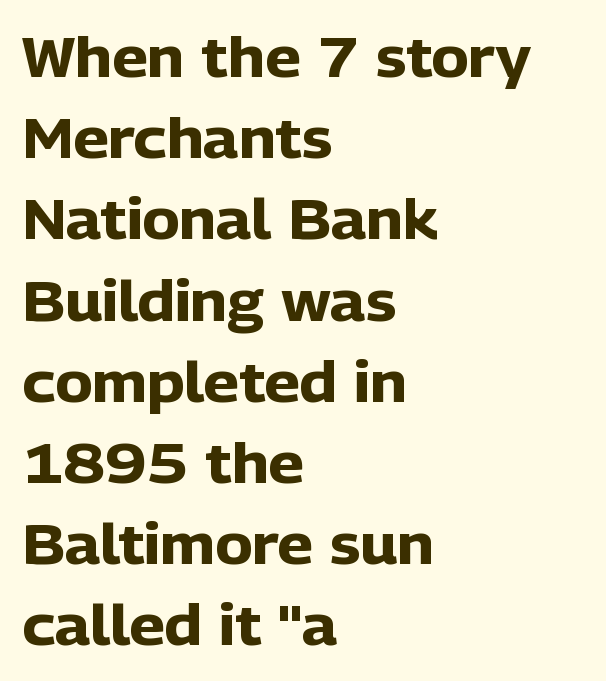
{"serif": "no", "italic": "no", "bold": "yes", "weight": "heavy", "width": "normal", "stroke_contrast": "low", "x_height": "medium", "monospaced": "no", "underline": "no", "align": "left", "line_spacing": "normal", "line_spacing_ratio": 1.45, "letter_spacing": "normal", "letter_spacing_em": 0.0, "glyph_px": 56}
